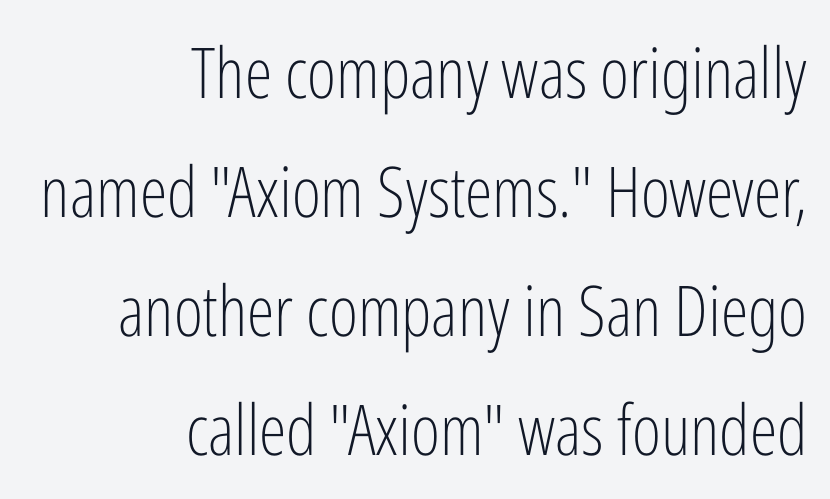
Q: Is the text bold? A: No.
Q: Is the text italic (slanted)? A: No, it is upright.
Q: Is the typeface a serif or a sans-serif typeface? A: Sans-serif.
Q: Is the text underlined? A: No.
Q: How is the paragraph aligned? A: Right-aligned.
Q: Is the spacing between letters normal or unusually wide? A: Normal.
Q: Is the spacing between lines tight, normal or loose? A: Normal.
Q: Width (condensed, normal, or wide)? A: Condensed.
Q: Stroke contrast? A: Low.
Q: x-height? A: Medium.
Q: Monospaced? A: No.
